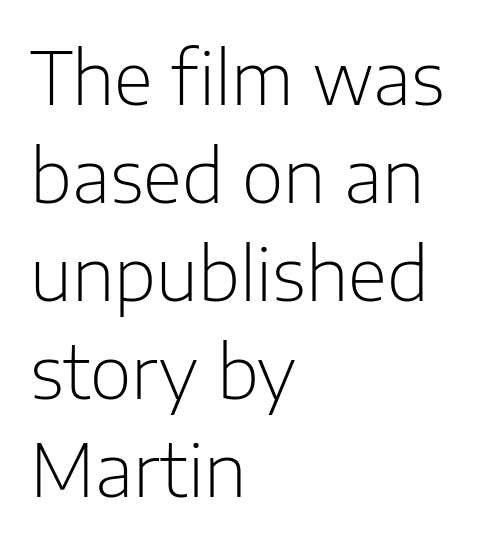
{"serif": "no", "italic": "no", "bold": "no", "weight": "light", "width": "normal", "stroke_contrast": "low", "x_height": "medium", "monospaced": "no", "underline": "no", "align": "left", "line_spacing": "normal", "line_spacing_ratio": 1.36, "letter_spacing": "normal", "letter_spacing_em": 0.0, "glyph_px": 72}
